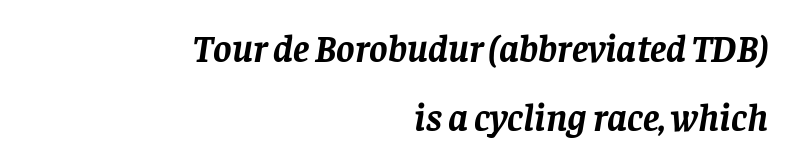
Looks like regular typesetting: each glyph gets only the width it needs. Observe the ordinary spacing: letters are neighbours, not strangers. Descender tails drop into unmarked territory. Stroke thickness is high; the sample reads as a true bold. Caption: multi-line text, flush right, ragged left.
